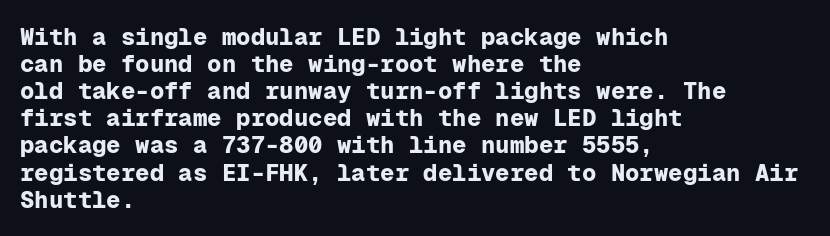
Q: Is the text bold? A: Yes.
Q: Is the text italic (slanted)? A: No, it is upright.
Q: Is the text underlined? A: No.
Q: How is the paragraph aligned? A: Left-aligned.
Q: Is the spacing between letters normal or unusually wide? A: Normal.
Q: Is the spacing between lines tight, normal or loose? A: Tight.
